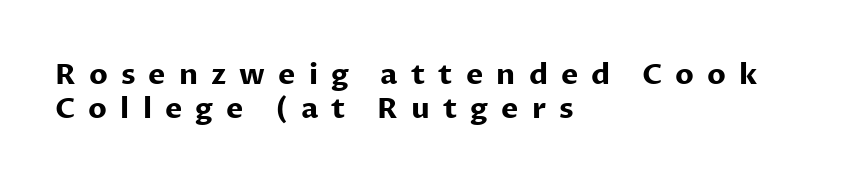
{"serif": "no", "italic": "no", "bold": "yes", "weight": "bold", "width": "normal", "stroke_contrast": "low", "x_height": "medium", "monospaced": "no", "underline": "no", "align": "left", "line_spacing_ratio": 1.18, "letter_spacing": "wide", "letter_spacing_em": 0.45, "glyph_px": 29}
